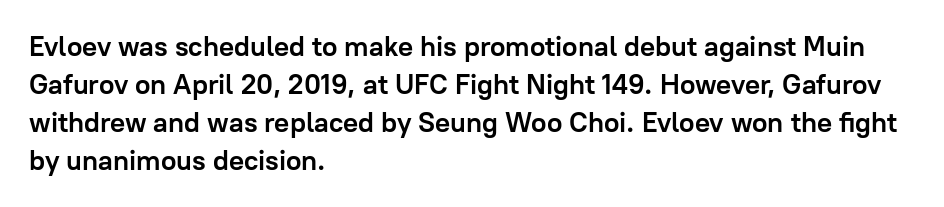
Letter spacing: default. Posture: straight, roman, zero tilt. Its strokes are broad and dark, the hallmark of bold type. Regarding serifs, this sample does without them.
